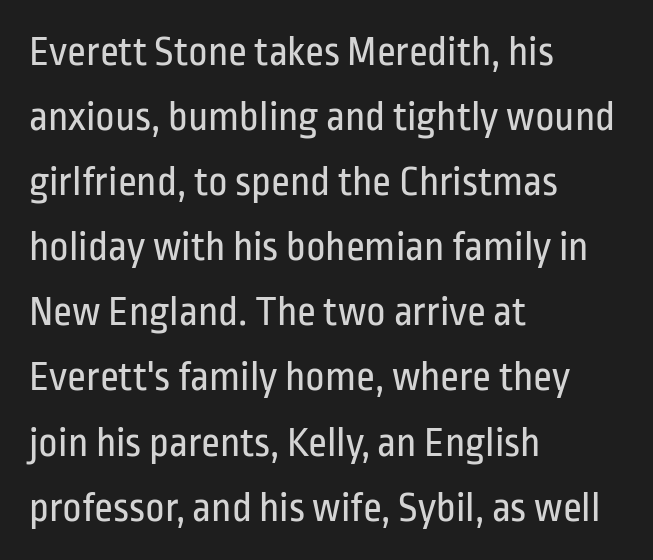
{"serif": "no", "italic": "no", "bold": "no", "weight": "regular", "width": "condensed", "stroke_contrast": "low", "x_height": "medium", "monospaced": "no", "underline": "no", "align": "left", "line_spacing": "normal", "line_spacing_ratio": 1.55, "letter_spacing": "normal", "letter_spacing_em": 0.0, "glyph_px": 42}
